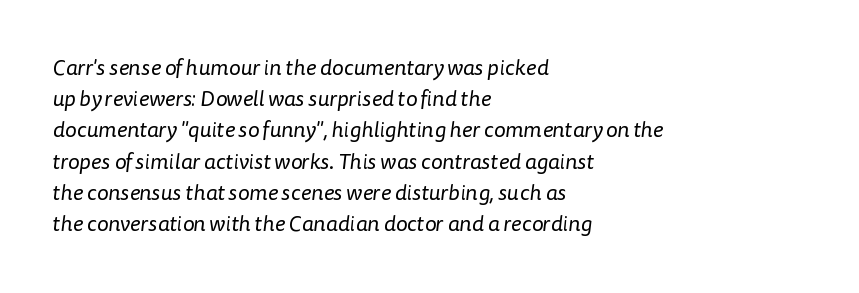
The image shows 22 px text type; set left-aligned, normal line spacing (1.42x), normal letter spacing, not underlined.
